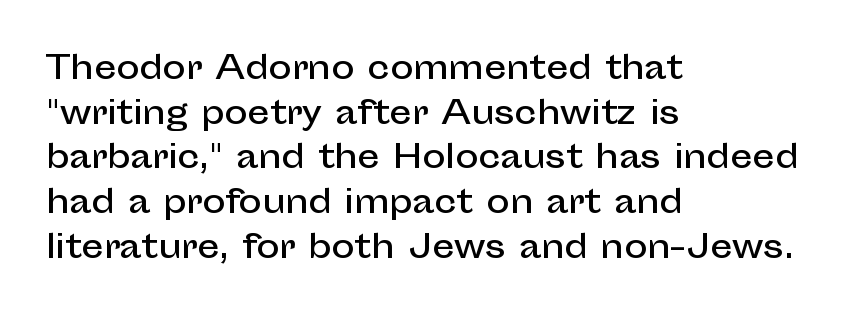
{"serif": "no", "italic": "no", "width": "normal", "stroke_contrast": "low", "x_height": "medium", "monospaced": "no", "underline": "no", "align": "left", "line_spacing": "normal", "line_spacing_ratio": 1.44, "letter_spacing": "normal", "letter_spacing_em": 0.0, "glyph_px": 31}
